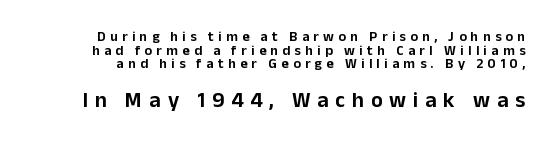
{"italic": "no", "underline": "no", "line_spacing": "tight", "line_spacing_ratio": 0.97, "letter_spacing": "wide", "letter_spacing_em": 0.31, "larger_block": "second", "size_ratio": 1.57, "glyph_px": 22}
